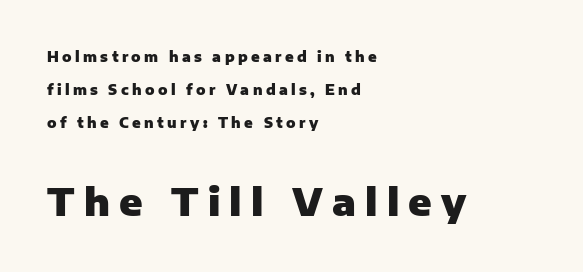
Q: Is the text bold? A: Yes.
Q: Is the text italic (slanted)? A: No, it is upright.
Q: Is the typeface a serif or a sans-serif typeface? A: Sans-serif.
Q: Is the text underlined? A: No.
Q: How is the paragraph aligned? A: Left-aligned.
Q: Is the spacing between letters normal or unusually wide? A: Unusually wide.
Q: Is the spacing between lines tight, normal or loose? A: Loose.
Q: Which block of text is set in a larger size, the first (top) or the second (bottom)? A: The second (bottom) one.
Q: Width (condensed, normal, or wide)? A: Normal.
Q: Stroke contrast? A: Low.
Q: x-height? A: Medium.
Q: Monospaced? A: No.
